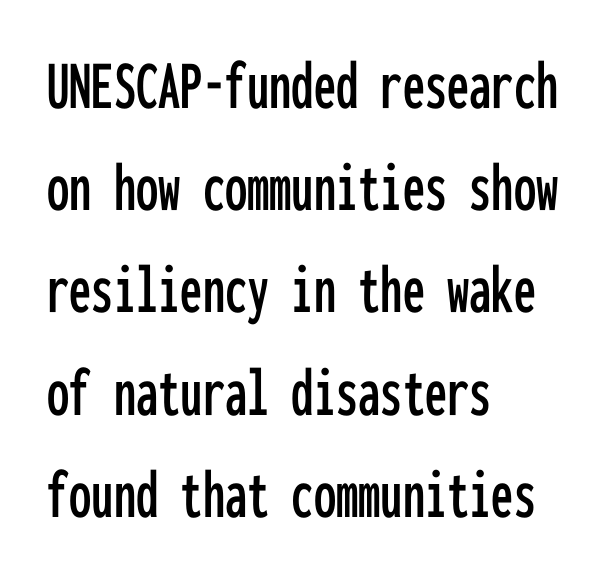
The image shows 71 px condensed sans-serif type, upright, monospaced; set left-aligned, normal line spacing (1.44x), normal letter spacing, not underlined; low stroke contrast and a medium x-height.
